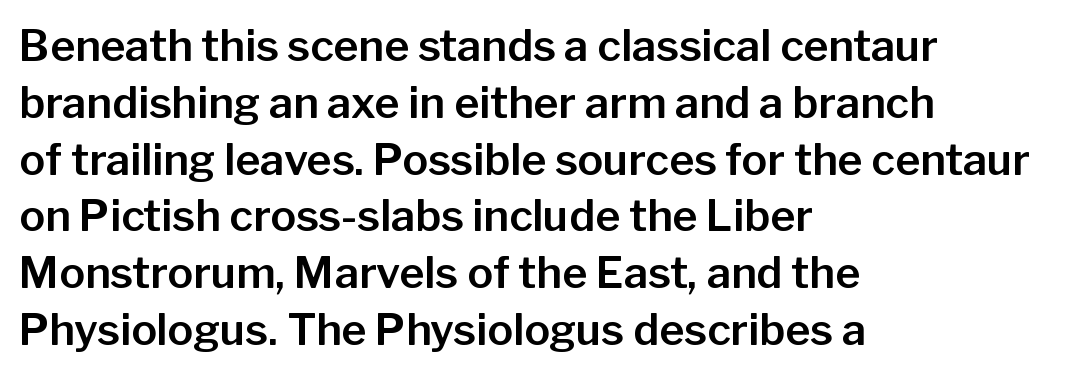
{"serif": "no", "italic": "no", "width": "normal", "stroke_contrast": "low", "x_height": "medium", "monospaced": "no", "underline": "no", "align": "left", "line_spacing": "normal", "line_spacing_ratio": 1.32, "letter_spacing": "normal", "letter_spacing_em": 0.0, "glyph_px": 43}
